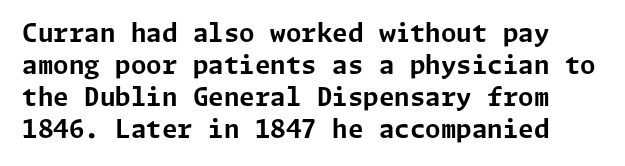
The image shows 25 px bold type, upright; set normal line spacing (1.28x), normal letter spacing, not underlined.
